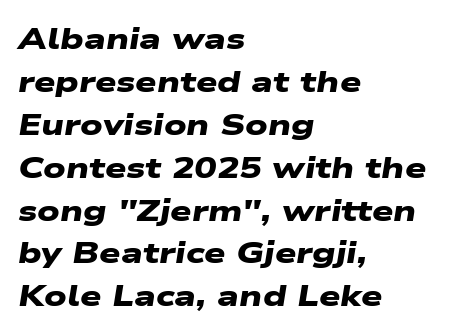
{"serif": "no", "bold": "yes", "weight": "heavy", "width": "wide", "stroke_contrast": "low", "x_height": "medium", "monospaced": "no", "underline": "no", "align": "left", "line_spacing": "normal", "line_spacing_ratio": 1.43, "letter_spacing": "normal", "letter_spacing_em": 0.0, "glyph_px": 30}
